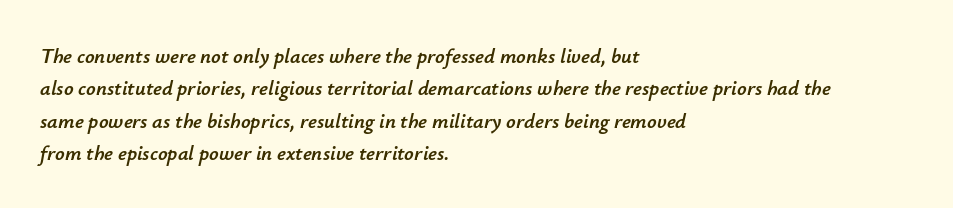
{"italic": "yes", "lean": "right", "slant_degrees": 12, "underline": "no", "align": "left", "line_spacing": "normal", "line_spacing_ratio": 1.54, "letter_spacing": "normal", "letter_spacing_em": 0.0, "glyph_px": 21}
